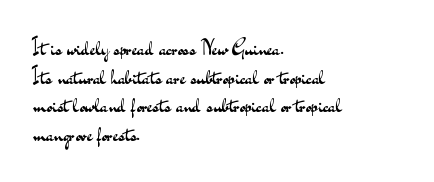
Q: Is the text bold? A: No.
Q: Is the text italic (slanted)? A: Yes.
Q: Is the text underlined? A: No.
Q: How is the paragraph aligned? A: Left-aligned.
Q: Is the spacing between letters normal or unusually wide? A: Normal.
Q: Is the spacing between lines tight, normal or loose? A: Normal.
